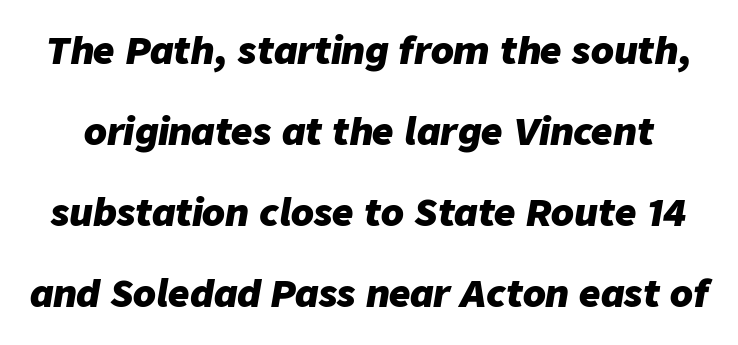
Q: Is the text bold? A: Yes.
Q: Is the text italic (slanted)? A: Yes, it leans right by about 9 degrees.
Q: Is the text underlined? A: No.
Q: Is the spacing between letters normal or unusually wide? A: Normal.
Q: Is the spacing between lines tight, normal or loose? A: Loose.
Q: Width (condensed, normal, or wide)? A: Normal.
Q: Stroke contrast? A: Low.
Q: x-height? A: Medium.
Q: Monospaced? A: No.
